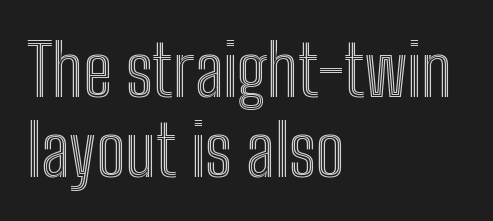
Summary of vertical rhythm: compact, with narrow interline spacing. Layout note: lines flush left. Clear beneath every line of the passage. Does extra space separate the letters? No, they use regular spacing.
